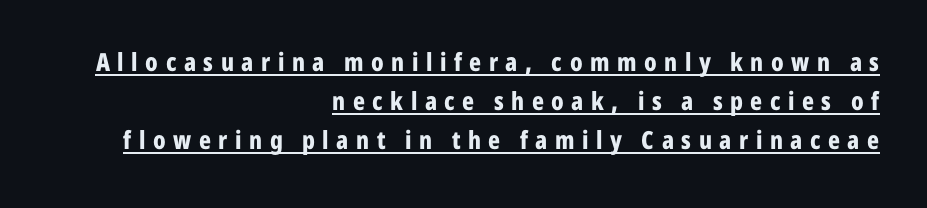
Q: Is the text bold? A: Yes.
Q: Is the text italic (slanted)? A: No, it is upright.
Q: Is the text underlined? A: Yes.
Q: How is the paragraph aligned? A: Right-aligned.
Q: Is the spacing between letters normal or unusually wide? A: Unusually wide.
Q: Is the spacing between lines tight, normal or loose? A: Normal.
